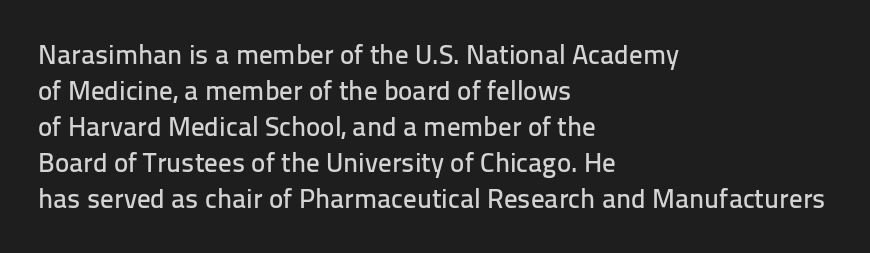
Q: Is the text italic (slanted)? A: No, it is upright.
Q: Is the text underlined? A: No.
Q: How is the paragraph aligned? A: Left-aligned.
Q: Is the spacing between letters normal or unusually wide? A: Normal.
Q: Is the spacing between lines tight, normal or loose? A: Normal.
